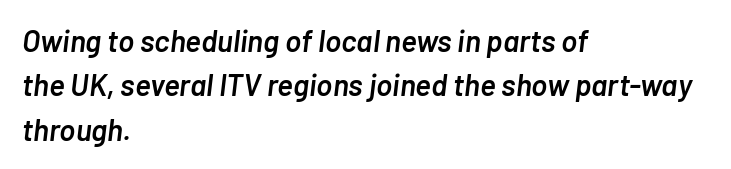
Is this a fixed-width face? No — the glyphs have proportional, varying widths. Normally led — the rows are evenly, conventionally spaced. Each line starts at the same left margin while the right side varies. Just letters on the line, the space beneath them empty. The sample has been set in demibold, a notch under bold. You can tell it's italic because the verticals aren't actually vertical.
